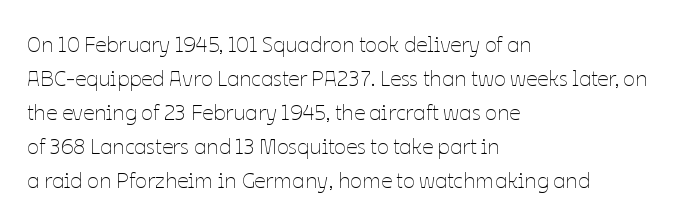
{"italic": "no", "bold": "no", "underline": "no", "align": "left", "line_spacing": "normal", "line_spacing_ratio": 1.55, "letter_spacing": "normal", "letter_spacing_em": 0.0, "glyph_px": 22}
